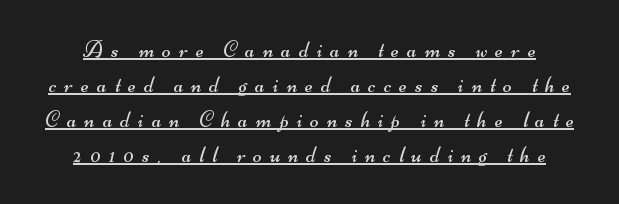
Q: Is the text bold? A: No.
Q: Is the text underlined? A: Yes.
Q: Is the spacing between letters normal or unusually wide? A: Unusually wide.
Q: Is the spacing between lines tight, normal or loose? A: Normal.
